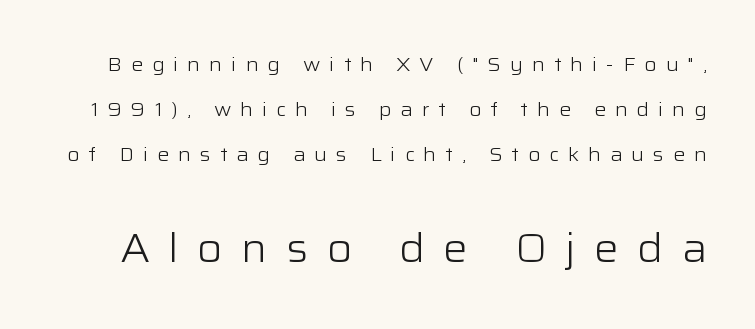
The image shows 41 px light sans-serif type, upright; set loose line spacing (2.24x), unusually wide letter spacing (+0.45 em), not underlined; the second (bottom) block is 2.05x larger; low stroke contrast and a medium x-height.
